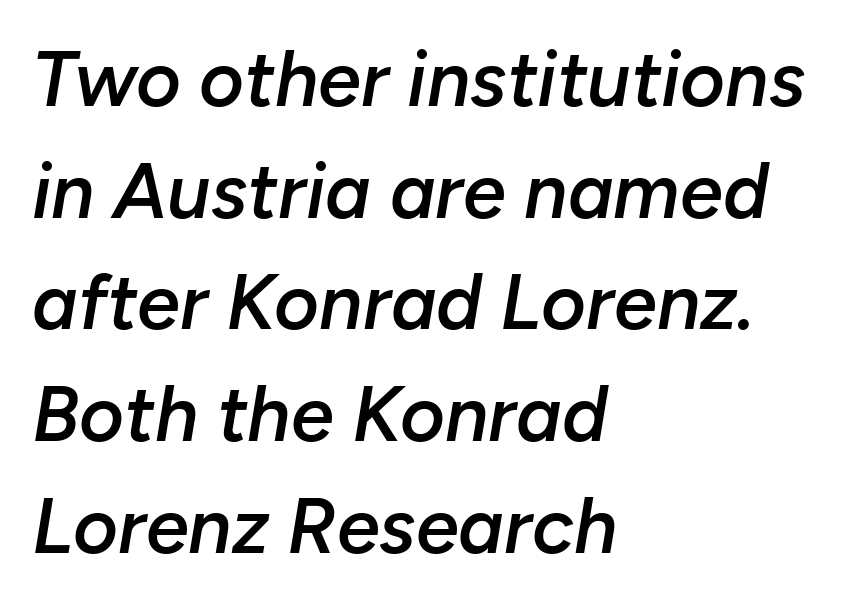
Q: Is the text bold? A: Semi-bold.
Q: Is the text italic (slanted)? A: Yes, it leans right by about 10 degrees.
Q: Is the text underlined? A: No.
Q: How is the paragraph aligned? A: Left-aligned.
Q: Is the spacing between letters normal or unusually wide? A: Normal.
Q: Is the spacing between lines tight, normal or loose? A: Normal.
Q: Width (condensed, normal, or wide)? A: Normal.
Q: Stroke contrast? A: Low.
Q: x-height? A: Medium.
Q: Monospaced? A: No.
